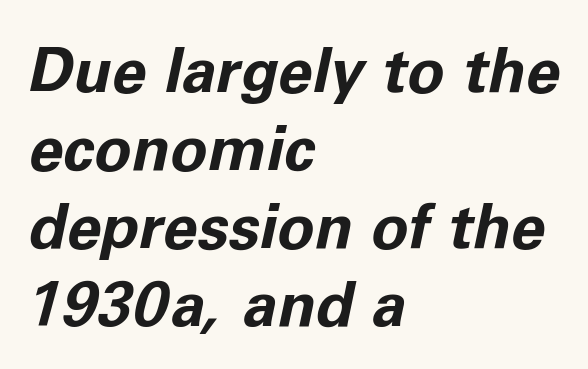
Q: Is the text bold? A: Yes.
Q: Is the text italic (slanted)? A: Yes, it leans right by about 11 degrees.
Q: Is the text underlined? A: No.
Q: How is the paragraph aligned? A: Left-aligned.
Q: Is the spacing between letters normal or unusually wide? A: Normal.
Q: Is the spacing between lines tight, normal or loose? A: Normal.
Q: Width (condensed, normal, or wide)? A: Normal.
Q: Stroke contrast? A: Low.
Q: x-height? A: Medium.
Q: Monospaced? A: No.
